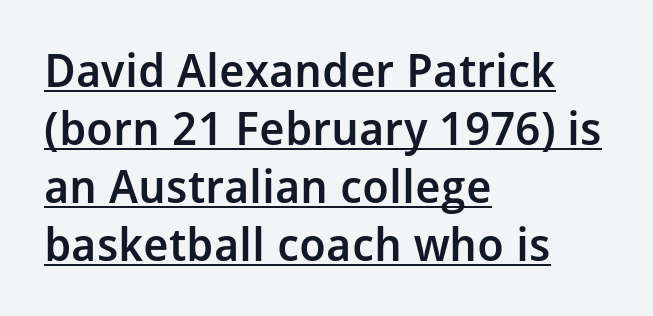
Q: Is the text bold? A: Semi-bold.
Q: Is the text italic (slanted)? A: No, it is upright.
Q: Is the typeface a serif or a sans-serif typeface? A: Sans-serif.
Q: Is the text underlined? A: Yes.
Q: How is the paragraph aligned? A: Left-aligned.
Q: Is the spacing between letters normal or unusually wide? A: Normal.
Q: Is the spacing between lines tight, normal or loose? A: Normal.
Q: Width (condensed, normal, or wide)? A: Normal.
Q: Stroke contrast? A: Low.
Q: x-height? A: Medium.
Q: Monospaced? A: No.
